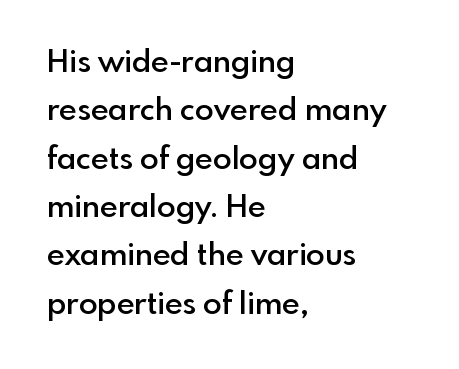
Observe the ordinary spacing: letters are neighbours, not strangers. No feet cap the strokes, marking this as sans-serif type. Every character sits straight up, as roman type does. The rendering uses natural spacing where letterforms have individual widths. Reading down the column, the eye jumps a familiar distance to each next line.
